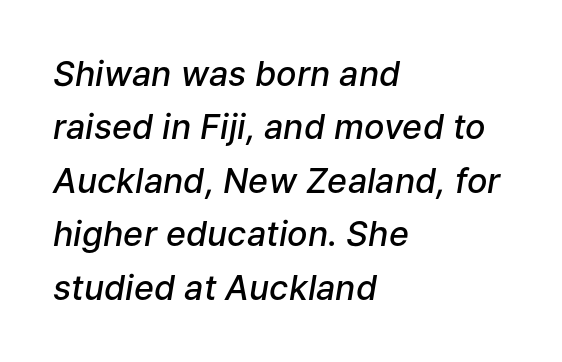
Q: Is the text bold? A: Semi-bold.
Q: Is the text italic (slanted)? A: Yes, it leans right by about 9 degrees.
Q: Is the text underlined? A: No.
Q: How is the paragraph aligned? A: Left-aligned.
Q: Is the spacing between letters normal or unusually wide? A: Normal.
Q: Is the spacing between lines tight, normal or loose? A: Normal.
Q: Width (condensed, normal, or wide)? A: Normal.
Q: Stroke contrast? A: Low.
Q: x-height? A: Medium.
Q: Monospaced? A: No.
